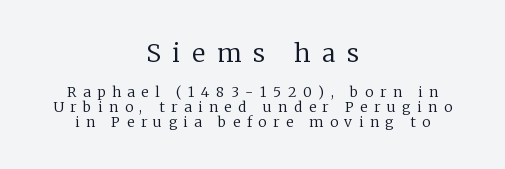
{"italic": "no", "bold": "no", "underline": "no", "align": "center", "line_spacing": "tight", "line_spacing_ratio": 1.06, "letter_spacing": "wide", "letter_spacing_em": 0.47, "larger_block": "first", "size_ratio": 1.79, "glyph_px": 25}
